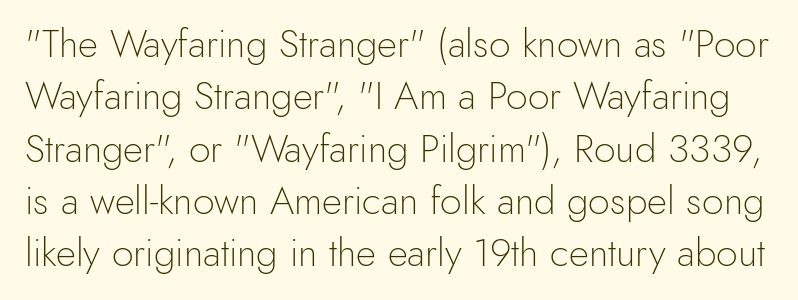
Note the varied advance widths — an 'i' is clearly narrower than an 'm'. The characters display no serif detailing; their extremities are plain. Notice how the stems are strictly vertical — no italics here. Stem width sits at or under what a default text font uses.
